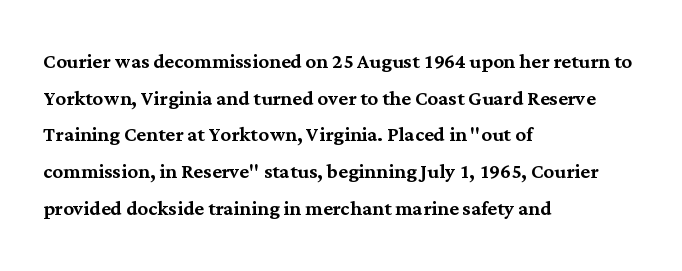
Here the glyphs are tracked normally, forming tight word shapes. Upright lettering throughout. Underline: absent. The lines are quadded left.
